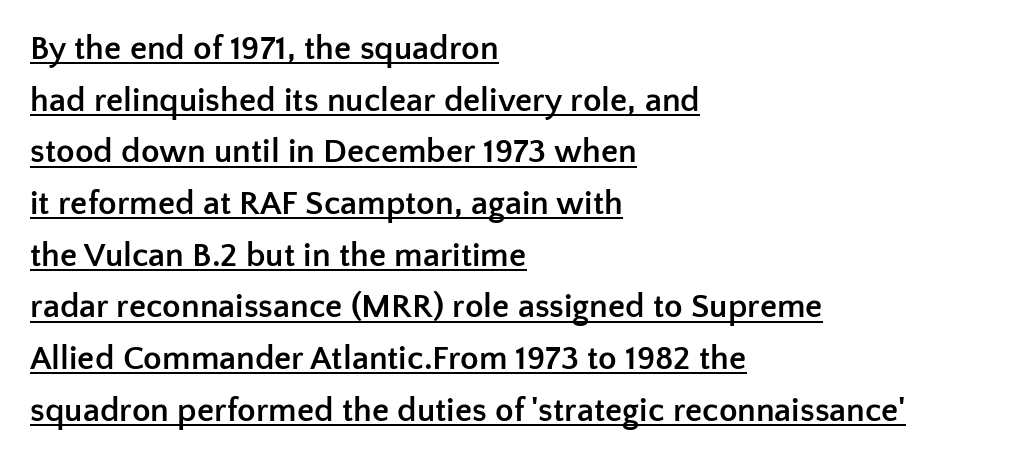
{"serif": "no", "italic": "no", "bold": "yes", "weight": "semibold", "width": "normal", "stroke_contrast": "low", "x_height": "medium", "monospaced": "no", "underline": "yes", "align": "left", "line_spacing": "normal", "line_spacing_ratio": 1.52, "letter_spacing": "normal", "letter_spacing_em": 0.0, "glyph_px": 34}
